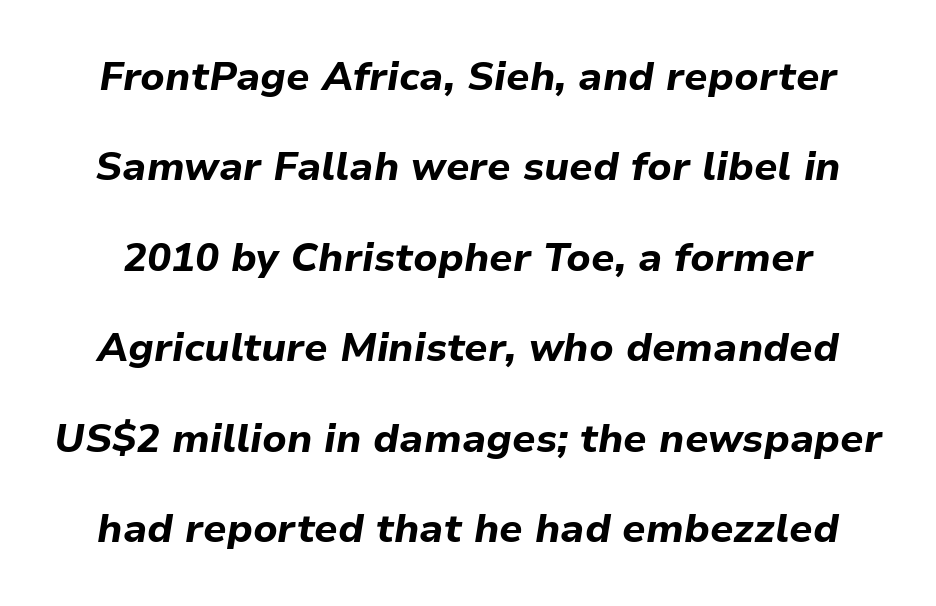
The image shows 40 px bold type, italic (leaning right); set loose line spacing (2.26x), normal letter spacing, not underlined; low stroke contrast and a medium x-height.
